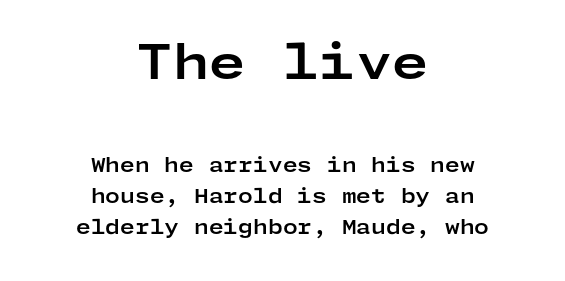
Its strokes are broad and dark, the hallmark of bold type. Nobody touched the tracking dial on this one. The characters display no serif detailing; their extremities are plain. Successive baselines arrive at the customary interval.
